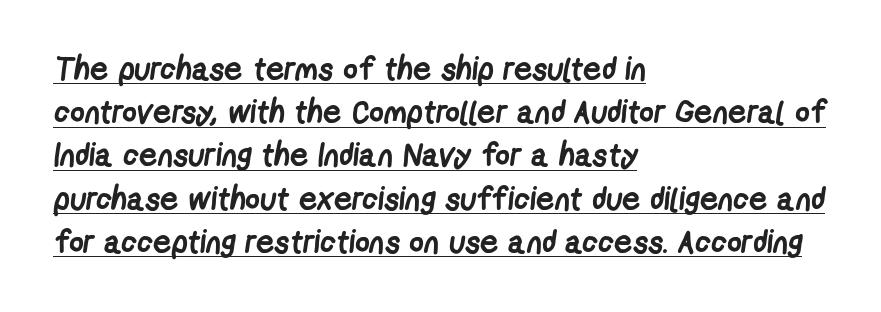
The image shows 32 px semibold, condensed sans-serif type; set left-aligned, normal line spacing (1.35x), normal letter spacing, underlined; low stroke contrast and a medium x-height.
